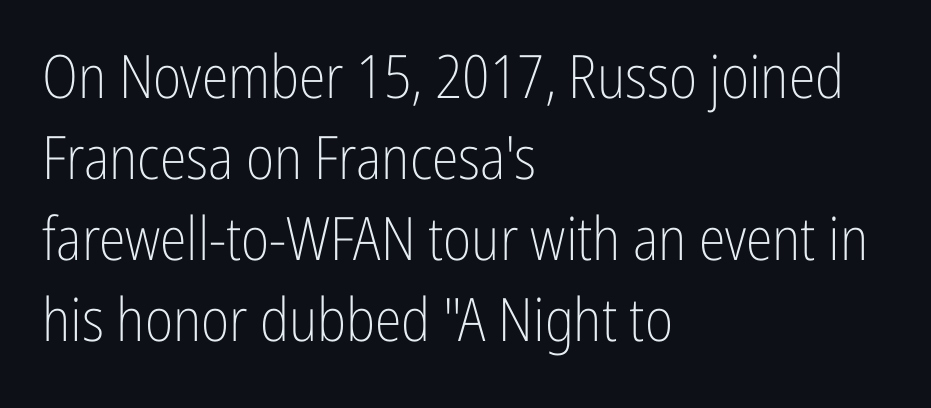
{"serif": "no", "italic": "no", "bold": "no", "weight": "light", "width": "condensed", "stroke_contrast": "low", "x_height": "medium", "monospaced": "no", "underline": "no", "align": "left", "line_spacing": "normal", "line_spacing_ratio": 1.35, "letter_spacing": "normal", "letter_spacing_em": 0.0, "glyph_px": 60}
